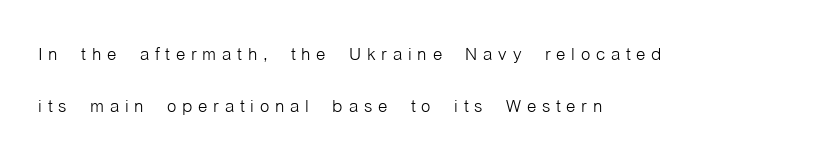
The image shows 24 px text type, upright; set left-aligned, loose line spacing (2.15x), unusually wide letter spacing (+0.24 em), not underlined.
